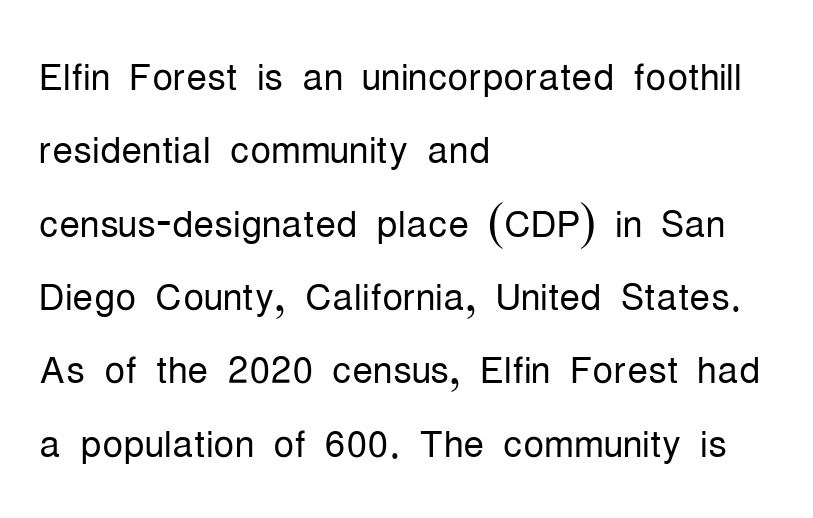
Q: Is the text bold? A: No.
Q: Is the text italic (slanted)? A: No, it is upright.
Q: Is the typeface a serif or a sans-serif typeface? A: Sans-serif.
Q: Is the text underlined? A: No.
Q: How is the paragraph aligned? A: Left-aligned.
Q: Is the spacing between letters normal or unusually wide? A: Normal.
Q: Is the spacing between lines tight, normal or loose? A: Normal.
Q: Width (condensed, normal, or wide)? A: Condensed.
Q: Stroke contrast? A: Low.
Q: x-height? A: Medium.
Q: Monospaced? A: No.
